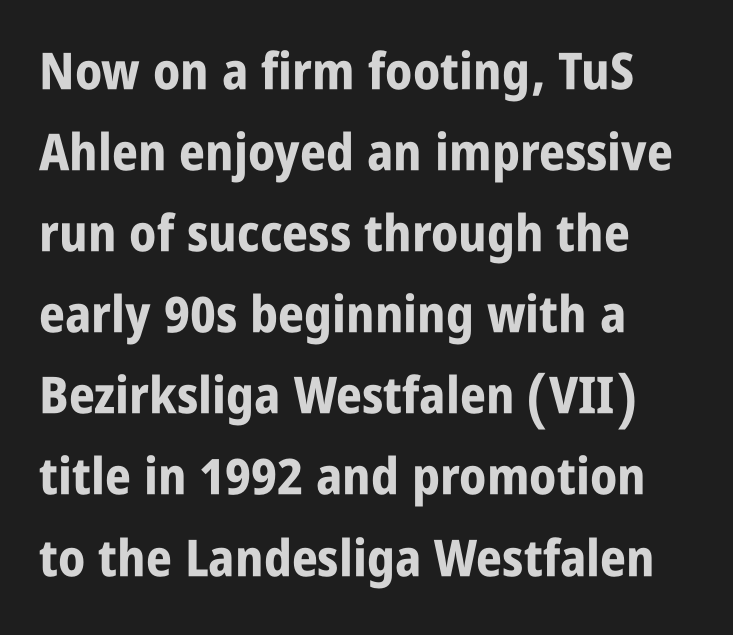
Q: Is the text bold? A: Yes.
Q: Is the text italic (slanted)? A: No, it is upright.
Q: Is the typeface a serif or a sans-serif typeface? A: Sans-serif.
Q: Is the text underlined? A: No.
Q: How is the paragraph aligned? A: Left-aligned.
Q: Is the spacing between letters normal or unusually wide? A: Normal.
Q: Is the spacing between lines tight, normal or loose? A: Normal.
Q: Width (condensed, normal, or wide)? A: Condensed.
Q: Stroke contrast? A: Low.
Q: x-height? A: Large.
Q: Monospaced? A: No.
